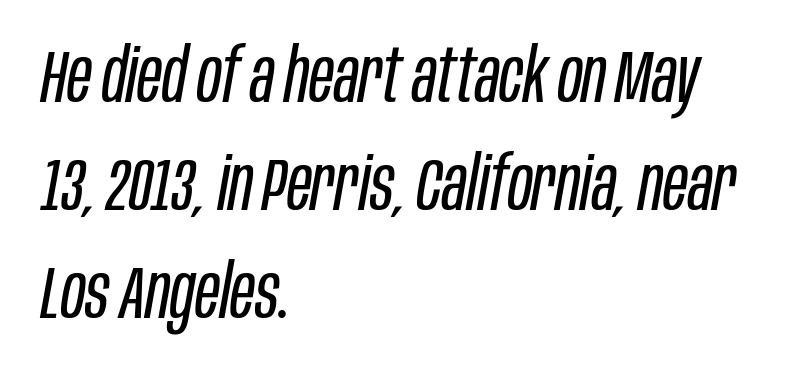
The passage shown is not underscored anywhere. The vertical gap from one line to the next is medium. The passage shown is typed in a proportional face where columns would drift. This rendering leaves character spacing at its baseline value. The weight would be labelled regular, book, light, or lighter still. These lines stack with their left ends in a neat column.
